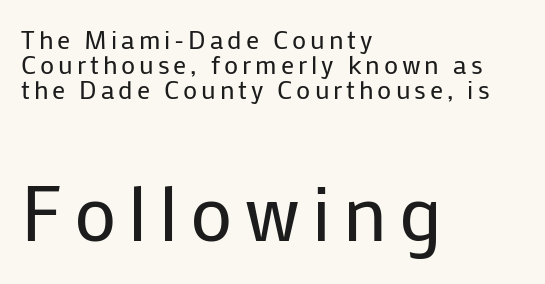
The image shows 78 px regular-weight sans-serif type, upright; set left-aligned, tight line spacing (0.97x), not underlined; the second (bottom) block is 3.0x larger; low stroke contrast and a medium x-height.
